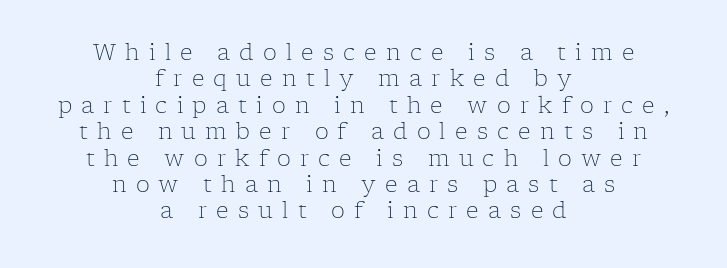
The image shows 22 px text type, upright; set centered, line spacing 1.2x, unusually wide letter spacing (+0.42 em), not underlined.
